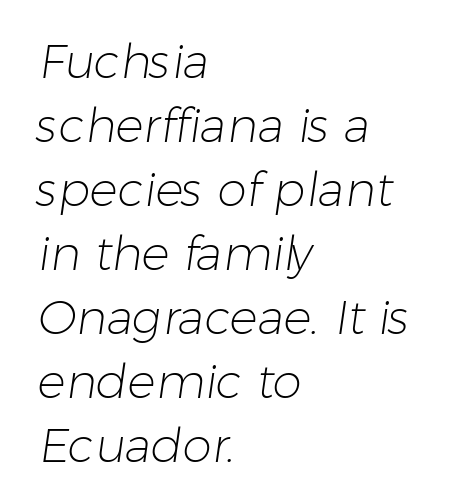
Q: Is the text bold? A: No.
Q: Is the typeface a serif or a sans-serif typeface? A: Sans-serif.
Q: Is the text underlined? A: No.
Q: How is the paragraph aligned? A: Left-aligned.
Q: Is the spacing between letters normal or unusually wide? A: Normal.
Q: Is the spacing between lines tight, normal or loose? A: Normal.
Q: Width (condensed, normal, or wide)? A: Normal.
Q: Stroke contrast? A: Low.
Q: x-height? A: Medium.
Q: Monospaced? A: No.
